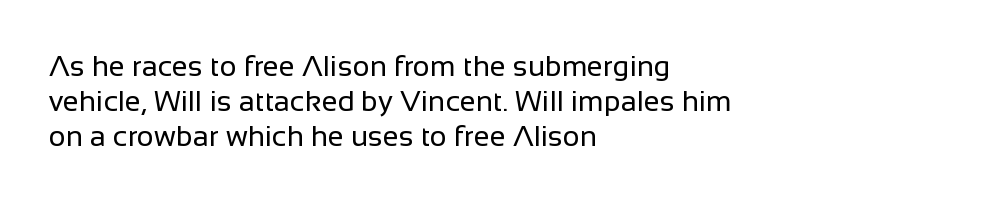
A bare baseline throughout the passage. The face used here is a sans, in the tradition of grotesques and geometrics. The letters advance in unequal steps, a hallmark of proportional type. Unlike italic type, these characters show no tilt at all. These lines stack with their left ends in a neat column.
